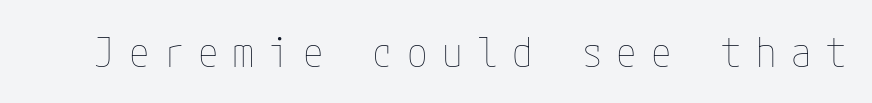
{"italic": "no", "bold": "no", "weight": "thin", "width": "condensed", "stroke_contrast": "low", "x_height": "medium", "underline": "no", "letter_spacing": "wide", "letter_spacing_em": 0.35, "glyph_px": 41}
